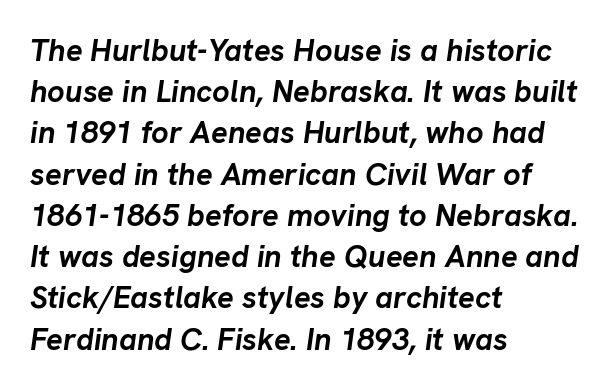
{"italic": "yes", "lean": "right", "slant_degrees": 8, "bold": "yes", "weight": "semibold", "width": "normal", "stroke_contrast": "low", "x_height": "medium", "monospaced": "no", "underline": "no", "align": "left", "line_spacing": "normal", "line_spacing_ratio": 1.33, "letter_spacing": "normal", "letter_spacing_em": 0.0, "glyph_px": 31}
